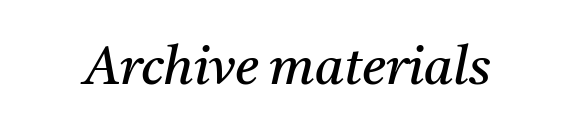
The image shows 53 px regular-weight serif type, italic (leaning right); set normal letter spacing, not underlined; medium stroke contrast and a medium x-height.
